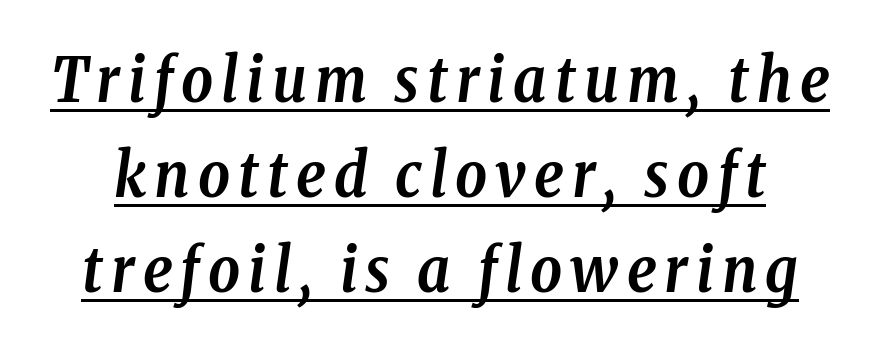
Q: Is the text bold? A: Yes.
Q: Is the text italic (slanted)? A: Yes, it leans right by about 8 degrees.
Q: Is the typeface a serif or a sans-serif typeface? A: Serif.
Q: Is the text underlined? A: Yes.
Q: Is the spacing between lines tight, normal or loose? A: Normal.
Q: Width (condensed, normal, or wide)? A: Condensed.
Q: Stroke contrast? A: Low.
Q: x-height? A: Medium.
Q: Monospaced? A: No.
